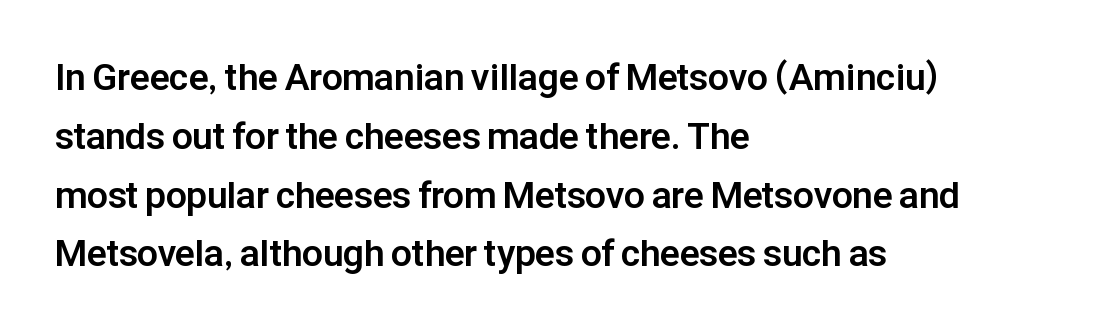
Each word holds together tightly as a unit, with standard inter-letter gaps. The space directly below the letters is spotless. Every letter is thick-stroked: bold, no question. These lines were composed using upright roman letters. Is there much room between lines? A standard amount, neither cramped nor airy. Are there feet on the stems? There aren't — it's a sans.
